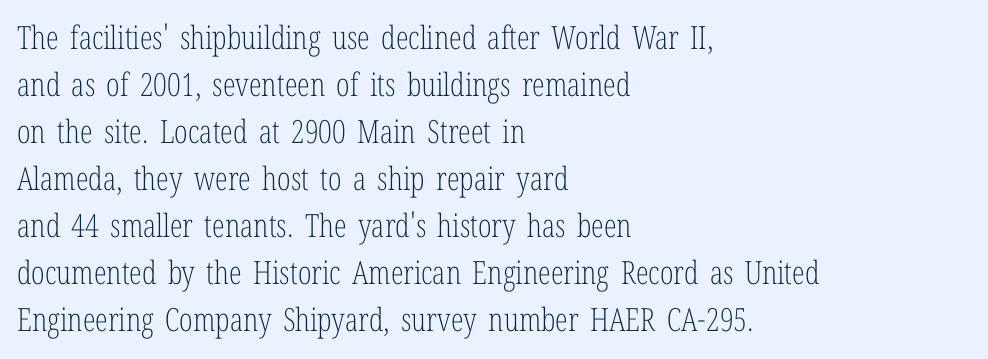
The image shows 32 px light, condensed serif type, upright; set left-aligned, normal line spacing (1.47x), normal letter spacing, not underlined; low stroke contrast and a medium x-height.
